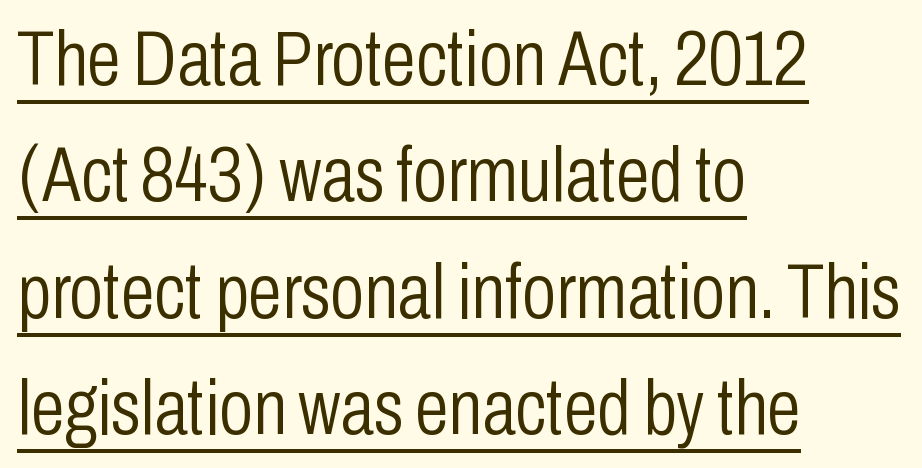
Q: Is the text bold? A: No.
Q: Is the text italic (slanted)? A: No, it is upright.
Q: Is the typeface a serif or a sans-serif typeface? A: Sans-serif.
Q: Is the text underlined? A: Yes.
Q: How is the paragraph aligned? A: Left-aligned.
Q: Is the spacing between letters normal or unusually wide? A: Normal.
Q: Is the spacing between lines tight, normal or loose? A: Normal.
Q: Width (condensed, normal, or wide)? A: Condensed.
Q: Stroke contrast? A: Low.
Q: x-height? A: Medium.
Q: Monospaced? A: No.
